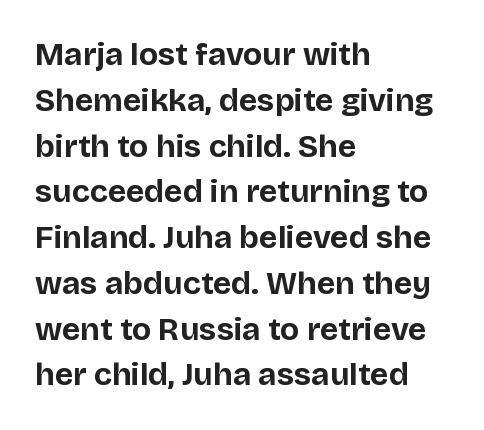
Plain, unruled lines of type. This rendering leaves character spacing at its baseline value. The designer went with a sans here, leaving each stem footless. Pretty heavy lettering here — definitely bold. This sample is left-justified, so line endings fall wherever the words run out.
